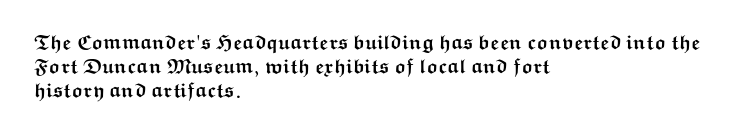
{"italic": "no", "bold": "yes", "underline": "no", "align": "left", "line_spacing_ratio": 1.21, "letter_spacing": "normal", "letter_spacing_em": 0.0, "glyph_px": 20}
